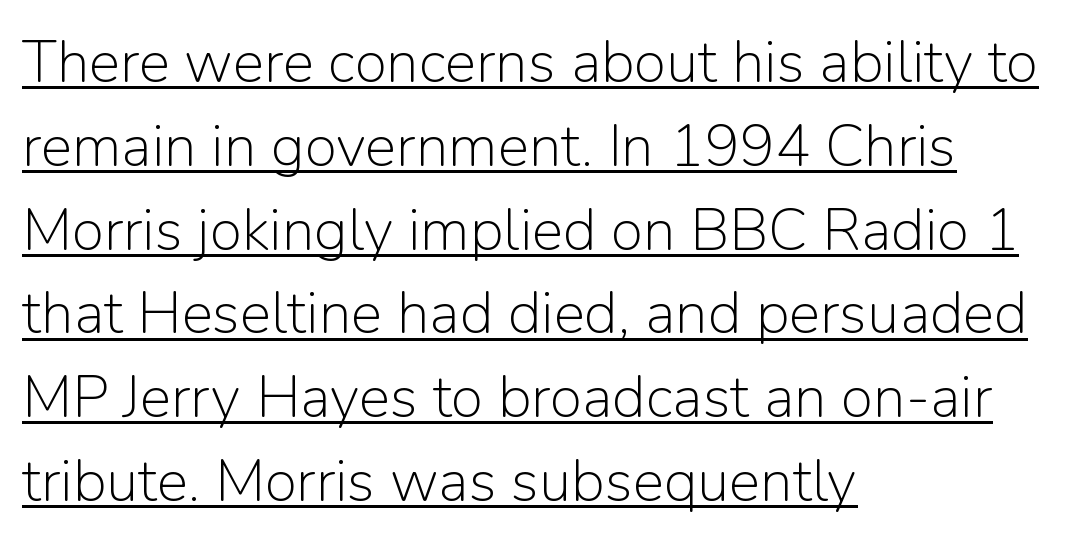
The image shows 59 px light sans-serif type, upright; set left-aligned, normal line spacing (1.42x), normal letter spacing, underlined; low stroke contrast and a medium x-height.
